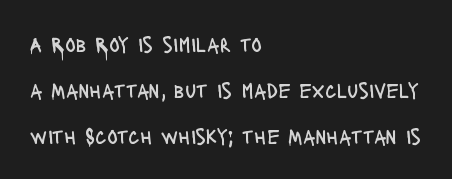
{"italic": "no", "bold": "no", "underline": "no", "align": "left", "line_spacing": "loose", "line_spacing_ratio": 2.09, "letter_spacing": "normal", "letter_spacing_em": 0.0, "glyph_px": 22}
